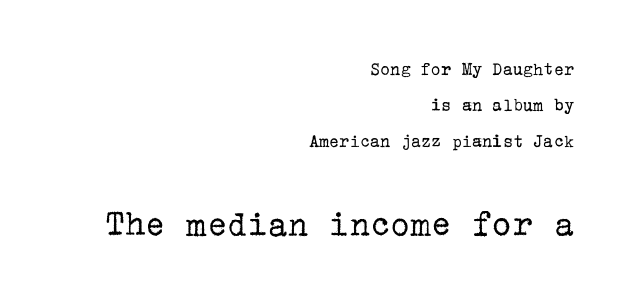
Q: Is the text bold? A: No.
Q: Is the text italic (slanted)? A: No, it is upright.
Q: Is the typeface a serif or a sans-serif typeface? A: Serif.
Q: Is the text underlined? A: No.
Q: How is the paragraph aligned? A: Right-aligned.
Q: Is the spacing between letters normal or unusually wide? A: Normal.
Q: Is the spacing between lines tight, normal or loose? A: Loose.
Q: Which block of text is set in a larger size, the first (top) or the second (bottom)? A: The second (bottom) one.
Q: Width (condensed, normal, or wide)? A: Normal.
Q: Stroke contrast? A: Low.
Q: x-height? A: Medium.
